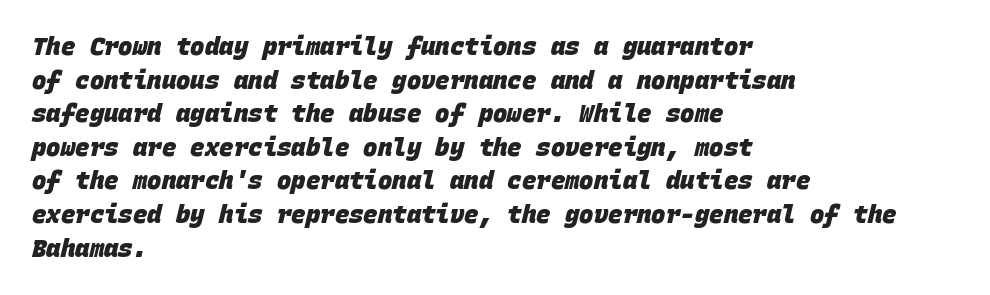
Emphasis by weight is at full strength: bold. Clear beneath every line of the passage. The tracking reads as untouched default to a designer's eye. Horizontal bands of white between lines are of average thickness. Caption: multi-line text, flush left, ragged right.
